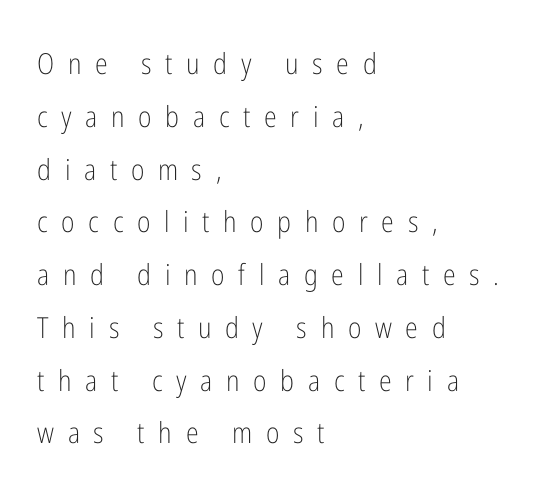
The image shows 29 px light, condensed sans-serif type, upright; set left-aligned, line spacing 1.82x, unusually wide letter spacing (+0.47 em), not underlined; low stroke contrast and a medium x-height.
